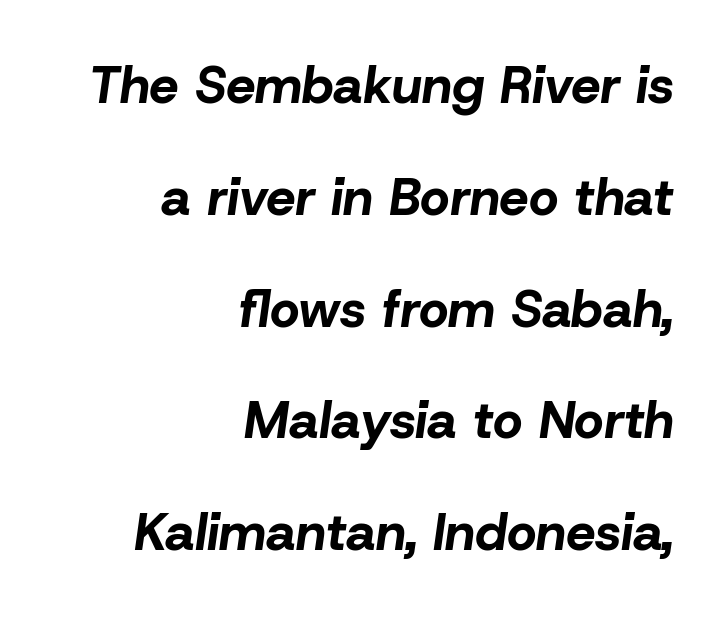
{"italic": "yes", "lean": "right", "slant_degrees": 8, "bold": "yes", "weight": "bold", "width": "normal", "stroke_contrast": "low", "x_height": "medium", "monospaced": "no", "underline": "no", "align": "right", "line_spacing": "loose", "line_spacing_ratio": 2.15, "letter_spacing": "normal", "letter_spacing_em": 0.0, "glyph_px": 52}
